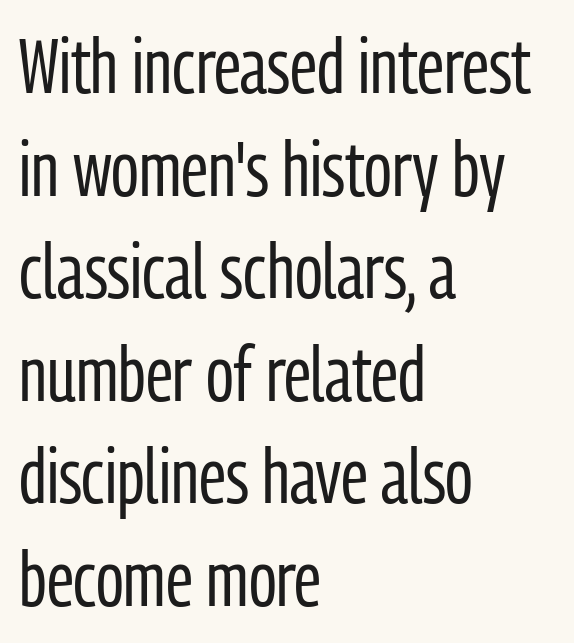
Q: Is the text bold? A: No.
Q: Is the text italic (slanted)? A: No, it is upright.
Q: Is the typeface a serif or a sans-serif typeface? A: Sans-serif.
Q: Is the text underlined? A: No.
Q: How is the paragraph aligned? A: Left-aligned.
Q: Is the spacing between letters normal or unusually wide? A: Normal.
Q: Is the spacing between lines tight, normal or loose? A: Normal.
Q: Width (condensed, normal, or wide)? A: Condensed.
Q: Stroke contrast? A: Low.
Q: x-height? A: Medium.
Q: Monospaced? A: No.
